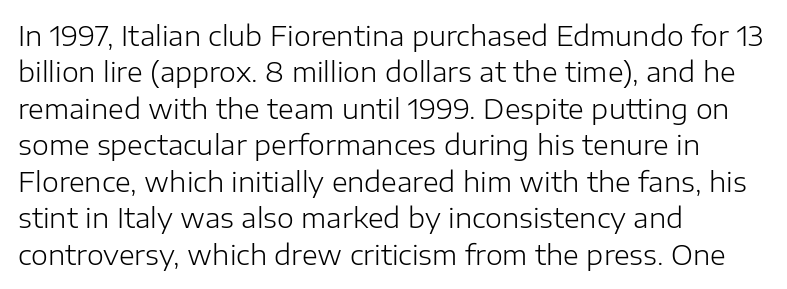
Q: Is the text bold? A: No.
Q: Is the text italic (slanted)? A: No, it is upright.
Q: Is the text underlined? A: No.
Q: How is the paragraph aligned? A: Left-aligned.
Q: Is the spacing between letters normal or unusually wide? A: Normal.
Q: Is the spacing between lines tight, normal or loose? A: Normal.
